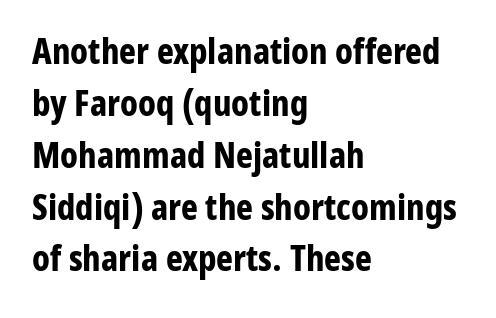
{"serif": "no", "italic": "no", "bold": "yes", "weight": "bold", "width": "condensed", "stroke_contrast": "low", "x_height": "medium", "monospaced": "no", "underline": "no", "align": "left", "line_spacing": "normal", "line_spacing_ratio": 1.44, "letter_spacing": "normal", "letter_spacing_em": 0.0, "glyph_px": 36}
